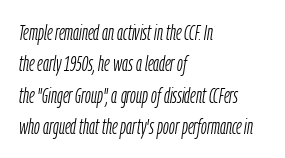
The line-height multiplier appears to be the usual default. In terms of posture, this sample is oblique. The rendering keeps characters at their native spacing. The compositor pushed each line to the left boundary. Stems here are at most as thick as an everyday book face.
